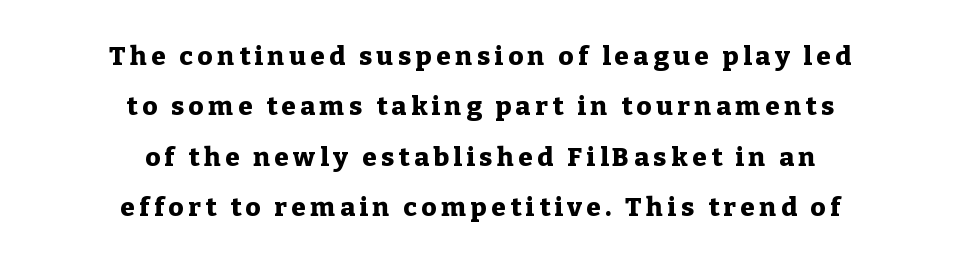
Q: Is the text bold? A: Yes.
Q: Is the text italic (slanted)? A: No, it is upright.
Q: Is the text underlined? A: No.
Q: How is the paragraph aligned? A: Centered.
Q: Is the spacing between lines tight, normal or loose? A: Loose.
